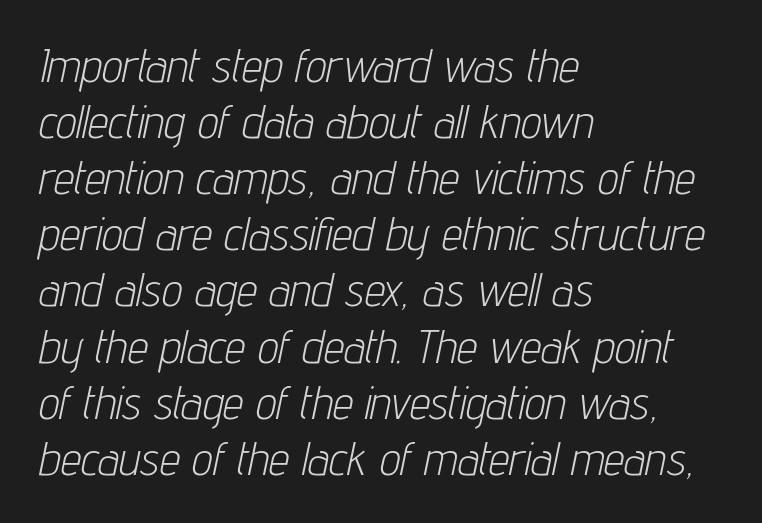
Each letter keeps its own natural width here, so spacing adapts to shape. Emphasis-style slanted type is in use. A typesetter would call this zero additional tracking. Which margin do the lines hug? The left one — the right edge is uneven.
